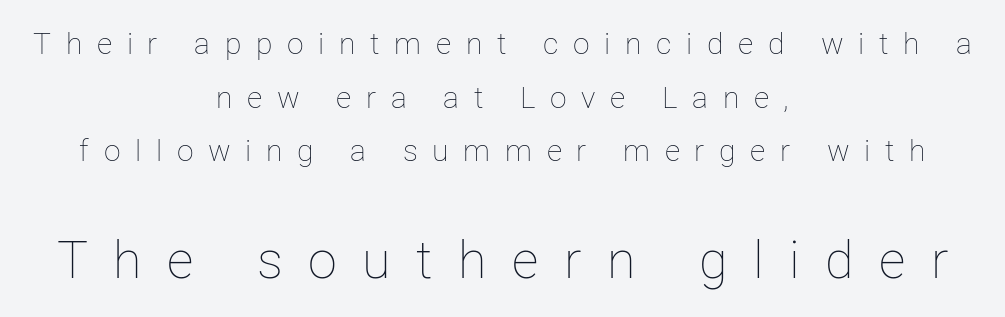
The space directly below the letters is spotless. Weight: not bold — regular or lighter. Two sizes are in play, and the larger belongs to the second block. These lines were composed using upright roman letters.
